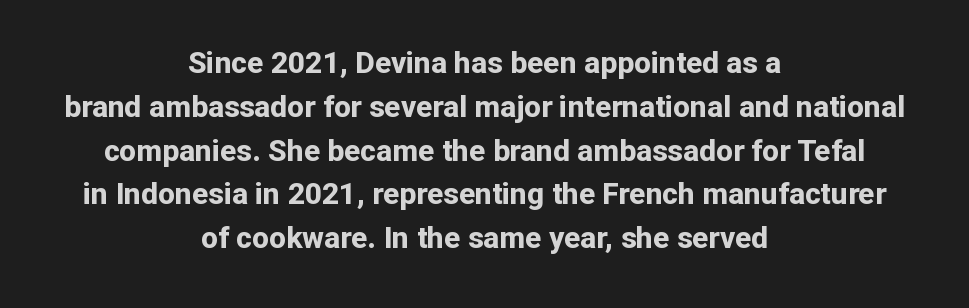
Q: Is the text bold? A: Yes.
Q: Is the text italic (slanted)? A: No, it is upright.
Q: Is the typeface a serif or a sans-serif typeface? A: Sans-serif.
Q: Is the text underlined? A: No.
Q: How is the paragraph aligned? A: Centered.
Q: Is the spacing between letters normal or unusually wide? A: Normal.
Q: Is the spacing between lines tight, normal or loose? A: Normal.
Q: Width (condensed, normal, or wide)? A: Normal.
Q: Stroke contrast? A: Low.
Q: x-height? A: Medium.
Q: Monospaced? A: No.
